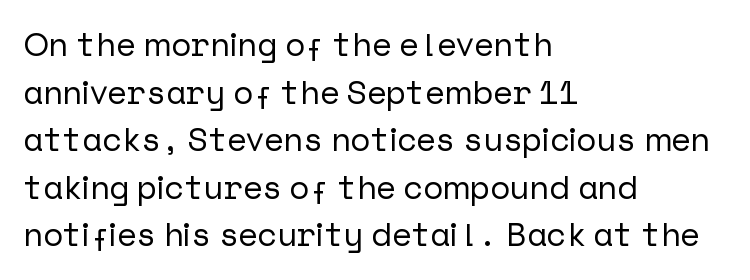
The image shows 33 px sans-serif type, upright; set left-aligned, normal line spacing (1.44x), normal letter spacing, not underlined; low stroke contrast and a medium x-height.
